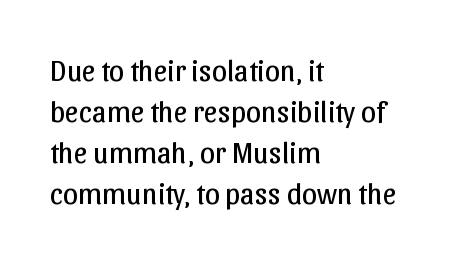
{"serif": "no", "italic": "no", "bold": "no", "weight": "regular", "width": "normal", "stroke_contrast": "low", "x_height": "medium", "monospaced": "no", "underline": "no", "align": "left", "line_spacing": "normal", "line_spacing_ratio": 1.37, "letter_spacing": "normal", "letter_spacing_em": 0.0, "glyph_px": 30}
